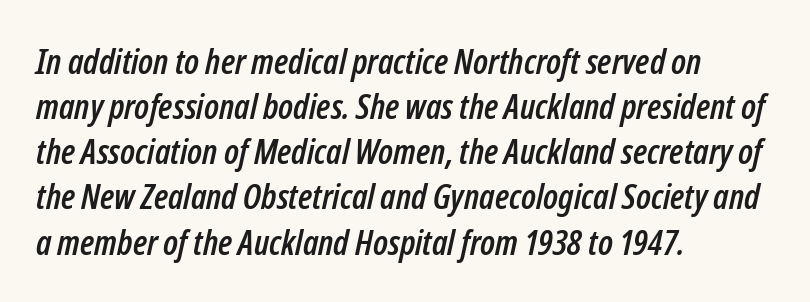
Q: Is the text italic (slanted)? A: Yes, it leans right by about 12 degrees.
Q: Is the text underlined? A: No.
Q: How is the paragraph aligned? A: Left-aligned.
Q: Is the spacing between letters normal or unusually wide? A: Normal.
Q: Is the spacing between lines tight, normal or loose? A: Normal.
Q: Width (condensed, normal, or wide)? A: Condensed.
Q: Stroke contrast? A: Low.
Q: x-height? A: Medium.
Q: Monospaced? A: No.
